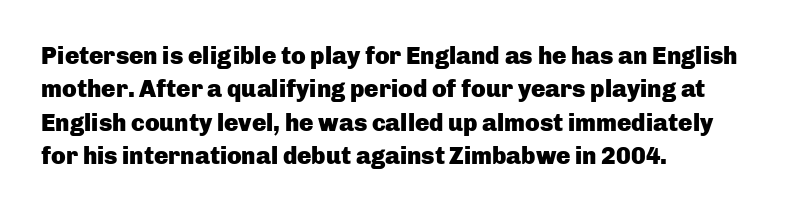
{"italic": "no", "bold": "yes", "underline": "no", "align": "left", "line_spacing": "normal", "line_spacing_ratio": 1.39, "letter_spacing": "normal", "letter_spacing_em": 0.0, "glyph_px": 24}
